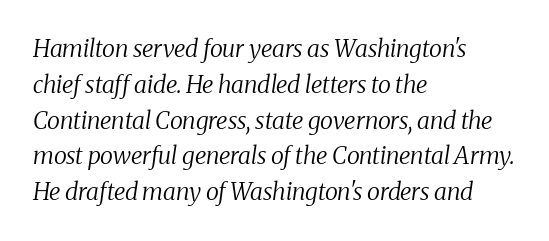
{"italic": "yes", "lean": "right", "slant_degrees": 8, "bold": "no", "underline": "no", "align": "left", "line_spacing": "normal", "line_spacing_ratio": 1.49, "letter_spacing": "normal", "letter_spacing_em": 0.0, "glyph_px": 24}
